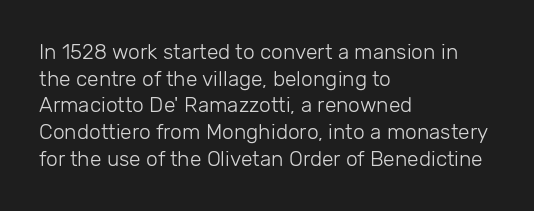
{"italic": "no", "bold": "no", "underline": "no", "align": "left", "line_spacing": "normal", "line_spacing_ratio": 1.27, "letter_spacing": "normal", "letter_spacing_em": 0.0, "glyph_px": 21}
